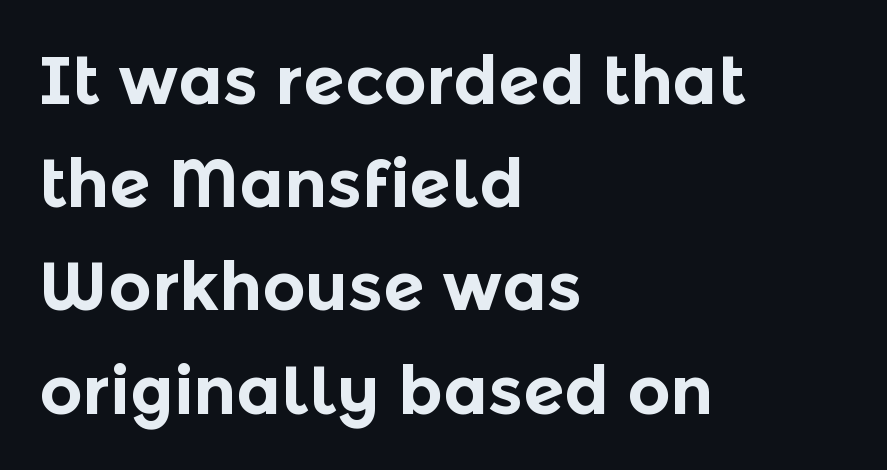
Q: Is the text bold? A: Yes.
Q: Is the text italic (slanted)? A: No, it is upright.
Q: Is the typeface a serif or a sans-serif typeface? A: Sans-serif.
Q: Is the text underlined? A: No.
Q: How is the paragraph aligned? A: Left-aligned.
Q: Is the spacing between letters normal or unusually wide? A: Normal.
Q: Is the spacing between lines tight, normal or loose? A: Normal.
Q: Width (condensed, normal, or wide)? A: Normal.
Q: x-height? A: Medium.
Q: Monospaced? A: No.
